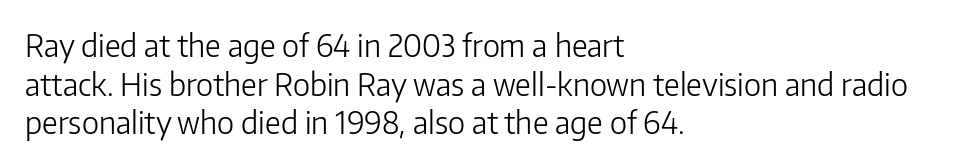
Q: Is the text bold? A: No.
Q: Is the text italic (slanted)? A: No, it is upright.
Q: Is the typeface a serif or a sans-serif typeface? A: Sans-serif.
Q: Is the text underlined? A: No.
Q: How is the paragraph aligned? A: Left-aligned.
Q: Is the spacing between letters normal or unusually wide? A: Normal.
Q: Is the spacing between lines tight, normal or loose? A: Normal.
Q: Width (condensed, normal, or wide)? A: Normal.
Q: Stroke contrast? A: Low.
Q: x-height? A: Medium.
Q: Monospaced? A: No.
